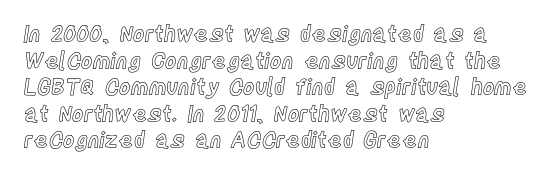
{"underline": "no", "align": "left", "line_spacing_ratio": 1.21, "letter_spacing": "normal", "letter_spacing_em": 0.0, "glyph_px": 22}
